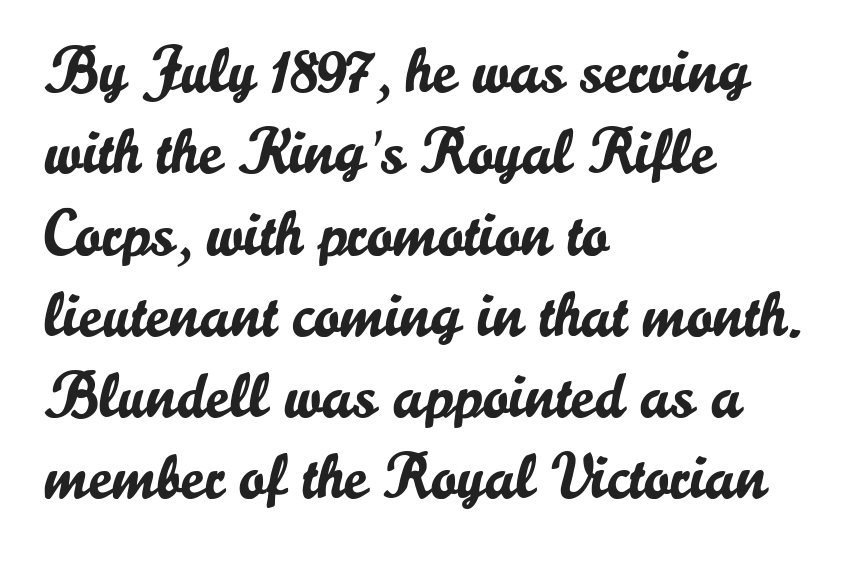
These lines are rendered in a variable-pitch font. Each line starts at the same left margin while the right side varies. Honestly, the letter spacing is just normal — you wouldn't notice it.
